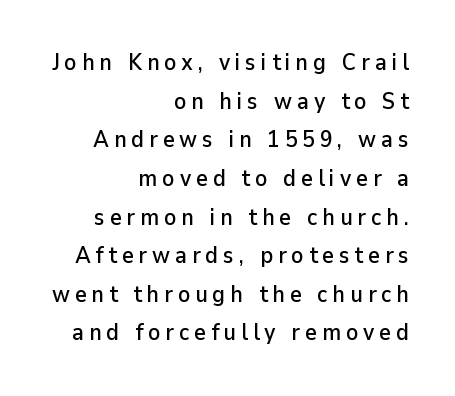
Q: Is the text italic (slanted)? A: No, it is upright.
Q: Is the text underlined? A: No.
Q: How is the paragraph aligned? A: Right-aligned.
Q: Is the spacing between letters normal or unusually wide? A: Unusually wide.
Q: Is the spacing between lines tight, normal or loose? A: Normal.
